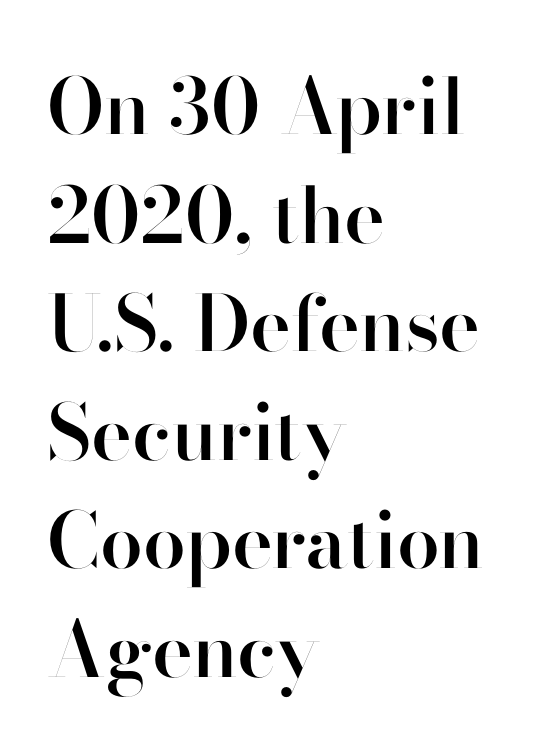
The image shows 77 px semibold sans-serif type, upright; set left-aligned, normal line spacing (1.41x), normal letter spacing, not underlined; high stroke contrast and a small x-height.
